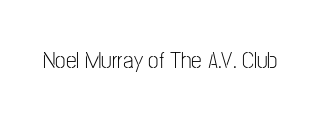
The image shows 24 px text type, upright; set normal letter spacing, not underlined.
